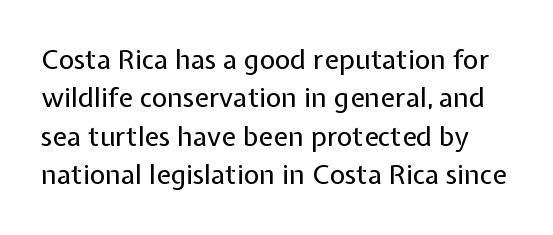
{"italic": "no", "bold": "no", "underline": "no", "line_spacing": "normal", "line_spacing_ratio": 1.42, "letter_spacing": "normal", "letter_spacing_em": 0.0, "glyph_px": 27}
